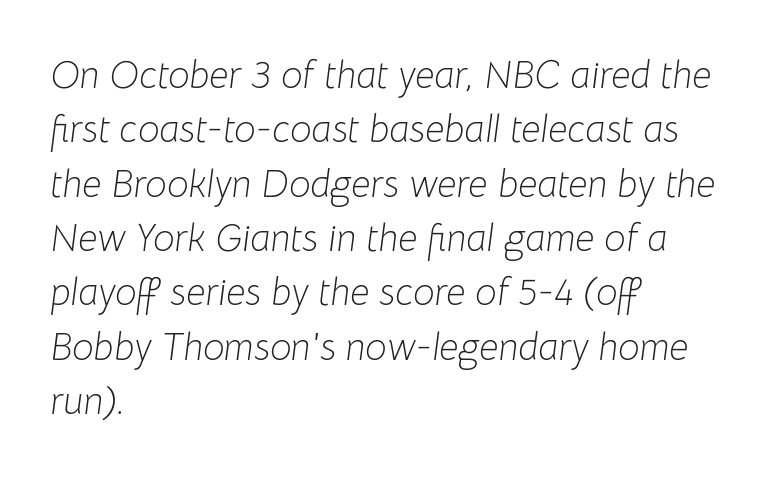
Q: Is the text bold? A: No.
Q: Is the text italic (slanted)? A: Yes, it leans right by about 8 degrees.
Q: Is the text underlined? A: No.
Q: How is the paragraph aligned? A: Left-aligned.
Q: Is the spacing between letters normal or unusually wide? A: Normal.
Q: Is the spacing between lines tight, normal or loose? A: Normal.
Q: Width (condensed, normal, or wide)? A: Normal.
Q: Stroke contrast? A: Low.
Q: x-height? A: Medium.
Q: Monospaced? A: No.
